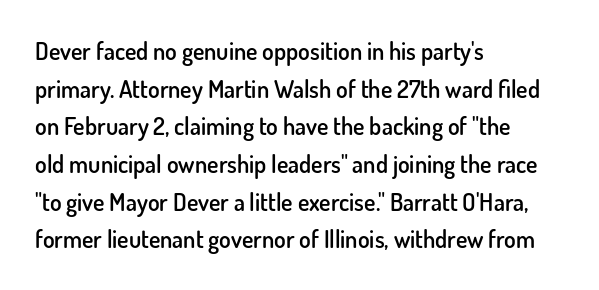
{"italic": "no", "bold": "semi", "underline": "no", "align": "left", "line_spacing": "normal", "line_spacing_ratio": 1.57, "letter_spacing": "normal", "letter_spacing_em": 0.0, "glyph_px": 24}
